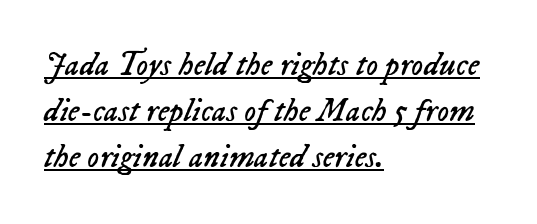
Caption: standard tracking, unaltered. Each stroke keeps to a modest, everyday thickness or less. Horizontally, the lines are justified to the leading edge only. A typesetter would call this leading conventional body-copy spacing. Posture: slanted.
